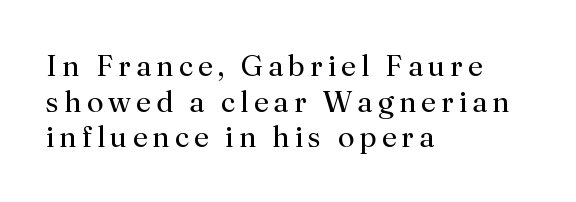
{"serif": "yes", "italic": "no", "bold": "no", "weight": "regular", "width": "normal", "stroke_contrast": "medium", "x_height": "small", "monospaced": "no", "underline": "no", "align": "left", "line_spacing_ratio": 1.19, "glyph_px": 30}
